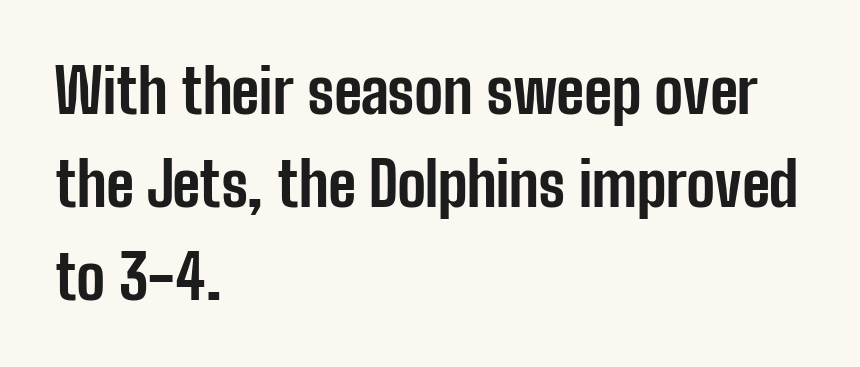
The image shows 60 px bold, condensed sans-serif type, upright; set left-aligned, normal line spacing (1.55x), normal letter spacing, not underlined; low stroke contrast and a medium x-height.
